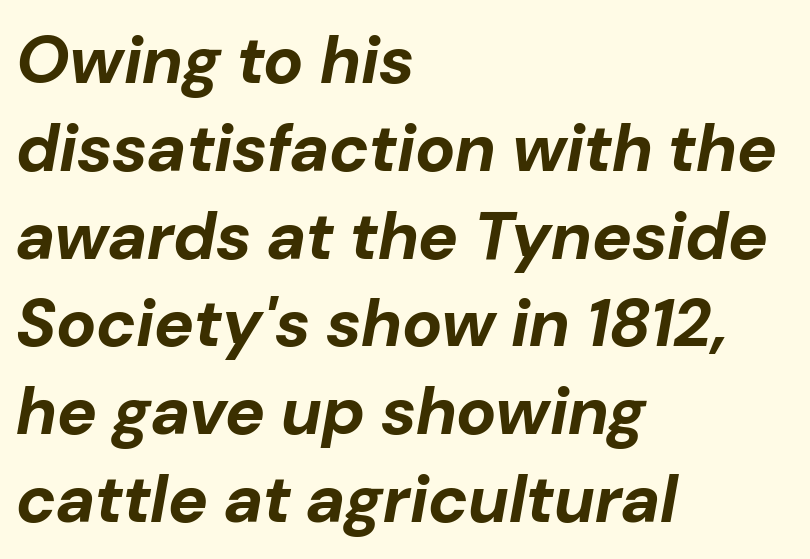
Q: Is the text bold? A: Yes.
Q: Is the text italic (slanted)? A: Yes, it leans right by about 10 degrees.
Q: Is the text underlined? A: No.
Q: How is the paragraph aligned? A: Left-aligned.
Q: Is the spacing between letters normal or unusually wide? A: Normal.
Q: Is the spacing between lines tight, normal or loose? A: Normal.
Q: Width (condensed, normal, or wide)? A: Normal.
Q: Stroke contrast? A: Low.
Q: x-height? A: Medium.
Q: Monospaced? A: No.
